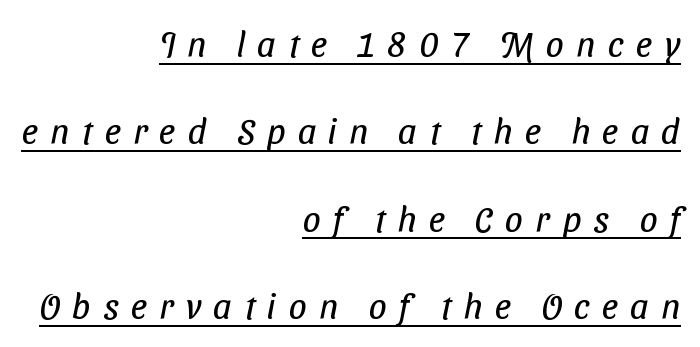
Q: Is the text bold? A: No.
Q: Is the typeface a serif or a sans-serif typeface? A: Sans-serif.
Q: Is the text underlined? A: Yes.
Q: How is the paragraph aligned? A: Right-aligned.
Q: Is the spacing between letters normal or unusually wide? A: Unusually wide.
Q: Is the spacing between lines tight, normal or loose? A: Loose.
Q: Width (condensed, normal, or wide)? A: Condensed.
Q: Stroke contrast? A: Low.
Q: x-height? A: Medium.
Q: Monospaced? A: No.
